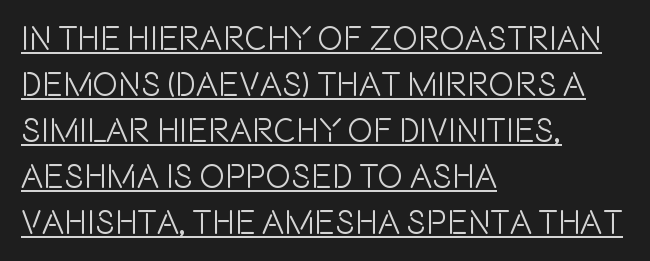
{"serif": "no", "italic": "no", "width": "condensed", "x_height": "large", "monospaced": "no", "underline": "yes", "align": "left", "line_spacing": "normal", "line_spacing_ratio": 1.35, "letter_spacing": "normal", "letter_spacing_em": 0.0, "glyph_px": 34}
